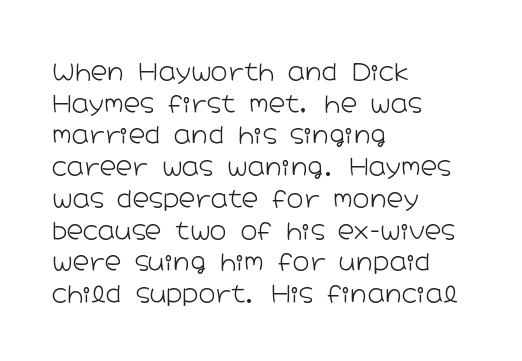
{"italic": "no", "bold": "no", "underline": "no", "align": "left", "line_spacing": "normal", "line_spacing_ratio": 1.38, "letter_spacing": "normal", "letter_spacing_em": 0.0, "glyph_px": 23}
